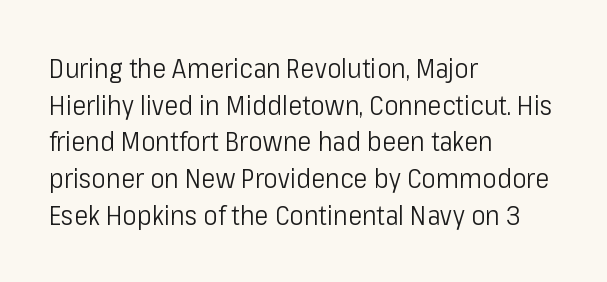
Q: Is the text bold? A: No.
Q: Is the text italic (slanted)? A: No, it is upright.
Q: Is the text underlined? A: No.
Q: How is the paragraph aligned? A: Left-aligned.
Q: Is the spacing between letters normal or unusually wide? A: Normal.
Q: Is the spacing between lines tight, normal or loose? A: Normal.
